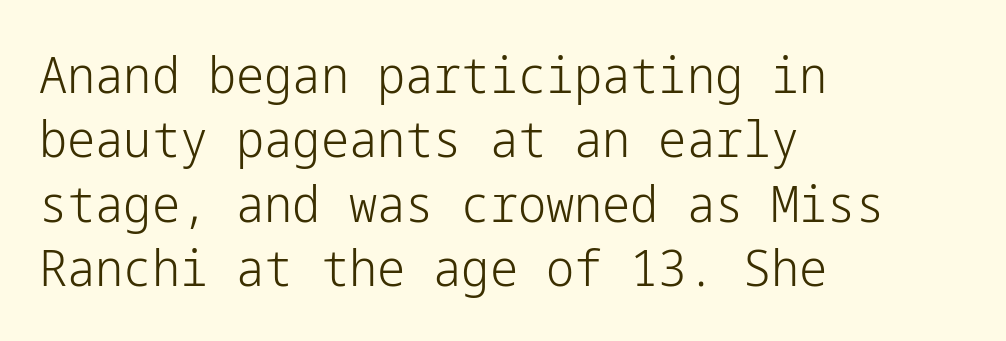
Stem width sits at or under what a default text font uses. The letters stand straight up with perfectly vertical stems. This sample is left-justified, so line endings fall wherever the words run out. The rendering uses a moderate line-height, typical for paragraphs. Nothing unusual about the tracking: characters are spaced as the font intends.
